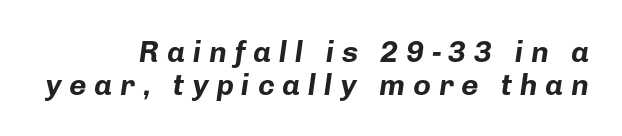
Every letter is thick-stroked: bold, no question. Check the space under the baseline: it is left empty. Slanted lettering throughout. The text block is weighted toward the right margin, trailing off unevenly leftward. These lines are rendered in a variable-pitch font.
